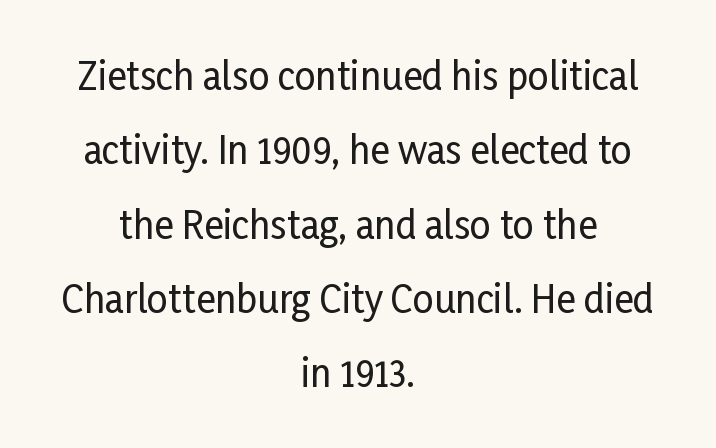
{"serif": "no", "italic": "no", "width": "condensed", "stroke_contrast": "low", "x_height": "medium", "monospaced": "no", "underline": "no", "align": "center", "line_spacing": "loose", "line_spacing_ratio": 2.01, "letter_spacing": "normal", "letter_spacing_em": 0.0, "glyph_px": 37}
